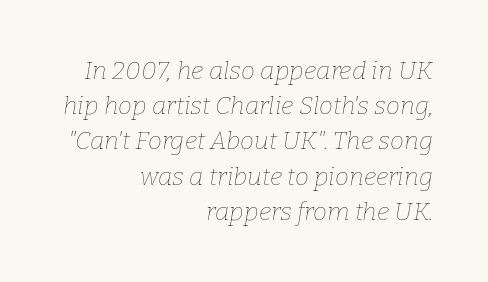
{"italic": "yes", "lean": "right", "slant_degrees": 9, "bold": "no", "underline": "no", "align": "right", "line_spacing": "normal", "line_spacing_ratio": 1.41, "letter_spacing": "normal", "letter_spacing_em": 0.0, "glyph_px": 25}
